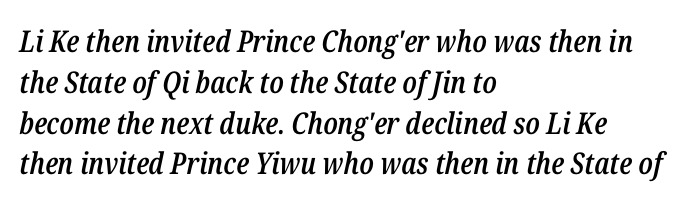
{"italic": "yes", "lean": "right", "slant_degrees": 12, "bold": "semi", "weight": "semibold", "width": "condensed", "stroke_contrast": "low", "x_height": "medium", "monospaced": "no", "underline": "no", "align": "left", "line_spacing": "normal", "line_spacing_ratio": 1.36, "letter_spacing": "normal", "letter_spacing_em": 0.0, "glyph_px": 30}
